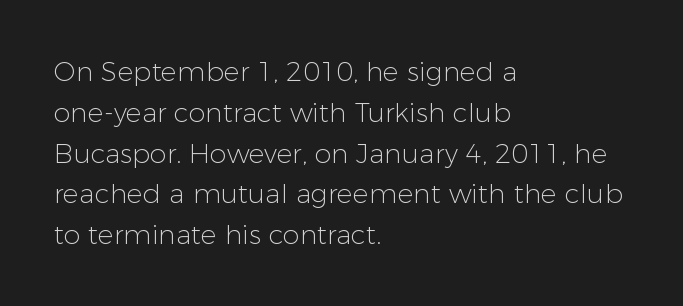
Q: Is the text bold? A: No.
Q: Is the text italic (slanted)? A: No, it is upright.
Q: Is the text underlined? A: No.
Q: How is the paragraph aligned? A: Left-aligned.
Q: Is the spacing between letters normal or unusually wide? A: Normal.
Q: Is the spacing between lines tight, normal or loose? A: Normal.
